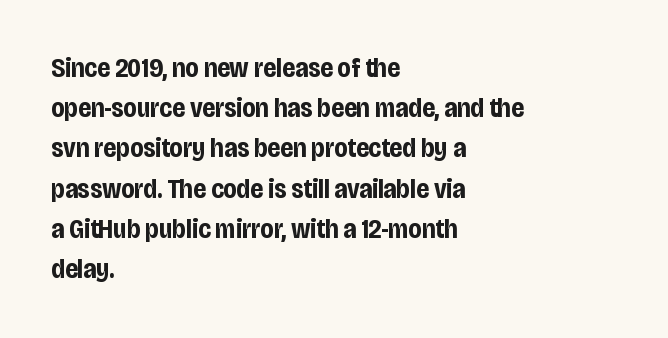
The rag falls on the right side of this text block. The axis of the letterforms is exactly vertical. Descender tails drop into unmarked territory. Inter-character spacing is left at the font's built-in metrics. Heavy, bold letterforms.
